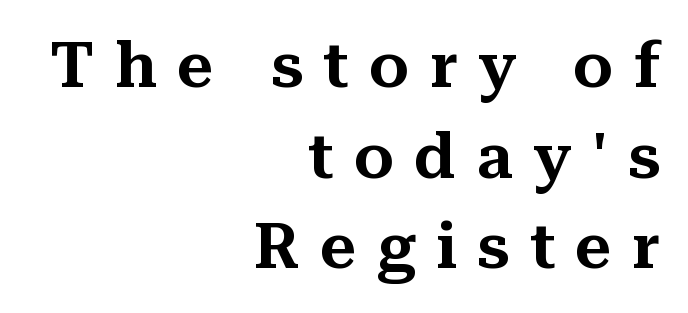
The image shows 63 px serif type, upright; set right-aligned, normal line spacing (1.44x), unusually wide letter spacing (+0.33 em), not underlined; medium stroke contrast and a medium x-height.
